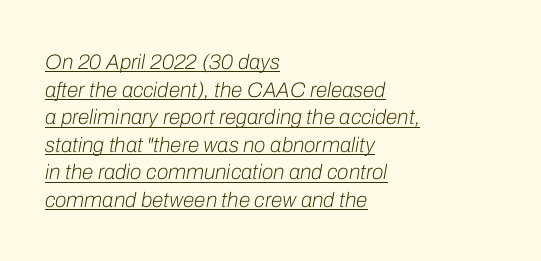
{"italic": "yes", "lean": "right", "slant_degrees": 10, "bold": "no", "underline": "yes", "align": "left", "line_spacing": "normal", "line_spacing_ratio": 1.31, "letter_spacing": "normal", "letter_spacing_em": 0.0, "glyph_px": 21}
